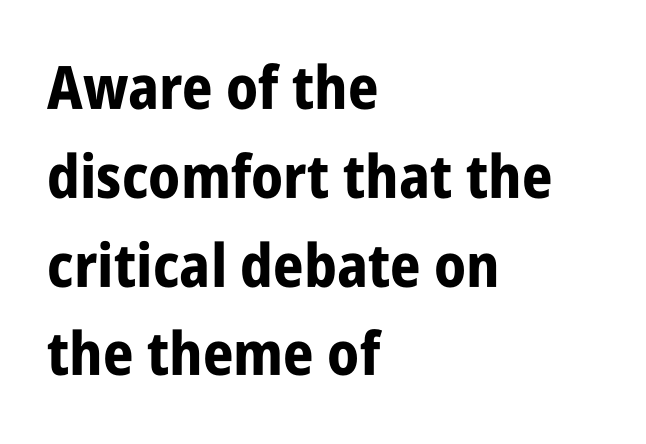
{"serif": "no", "italic": "no", "bold": "yes", "weight": "bold", "width": "condensed", "stroke_contrast": "low", "x_height": "large", "monospaced": "no", "underline": "no", "align": "left", "line_spacing": "normal", "line_spacing_ratio": 1.48, "letter_spacing": "normal", "letter_spacing_em": 0.0, "glyph_px": 60}
